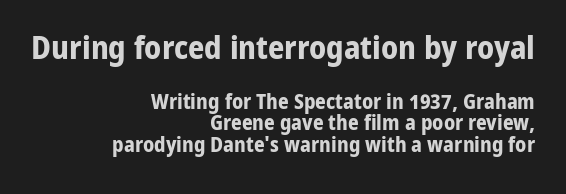
Q: Is the text bold? A: Yes.
Q: Is the text italic (slanted)? A: No, it is upright.
Q: Is the typeface a serif or a sans-serif typeface? A: Sans-serif.
Q: Is the text underlined? A: No.
Q: How is the paragraph aligned? A: Right-aligned.
Q: Is the spacing between letters normal or unusually wide? A: Normal.
Q: Is the spacing between lines tight, normal or loose? A: Tight.
Q: Which block of text is set in a larger size, the first (top) or the second (bottom)? A: The first (top) one.
Q: Width (condensed, normal, or wide)? A: Normal.
Q: Stroke contrast? A: Low.
Q: x-height? A: Medium.
Q: Monospaced? A: No.
